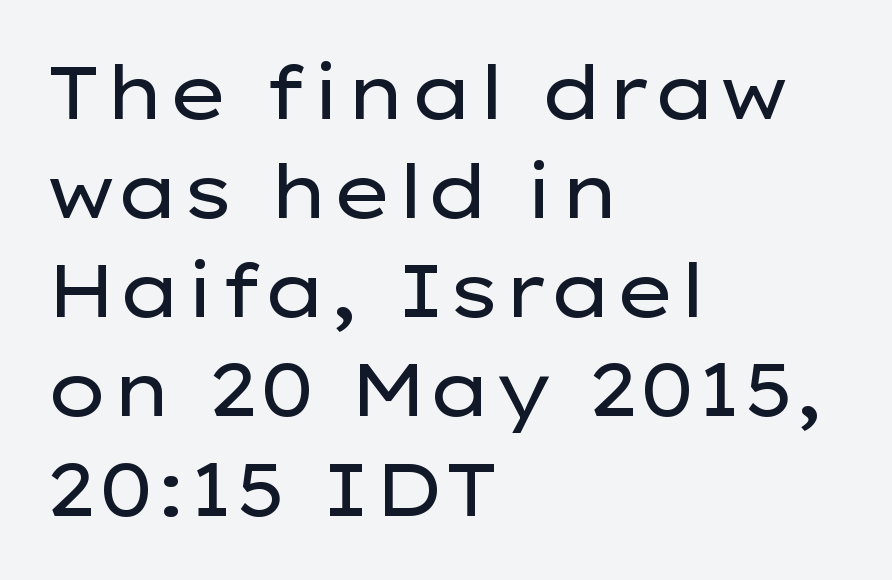
The image shows 74 px regular-weight, wide sans-serif type, upright; set left-aligned, normal line spacing (1.34x), normal letter spacing, not underlined; low stroke contrast and a medium x-height.
